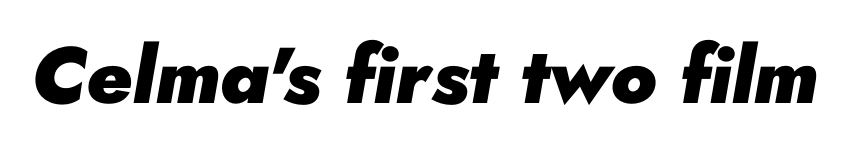
Q: Is the text bold? A: Yes.
Q: Is the text italic (slanted)? A: Yes, it leans right by about 10 degrees.
Q: Is the text underlined? A: No.
Q: Is the spacing between letters normal or unusually wide? A: Normal.
Q: Width (condensed, normal, or wide)? A: Normal.
Q: Stroke contrast? A: Low.
Q: x-height? A: Small.
Q: Monospaced? A: No.
